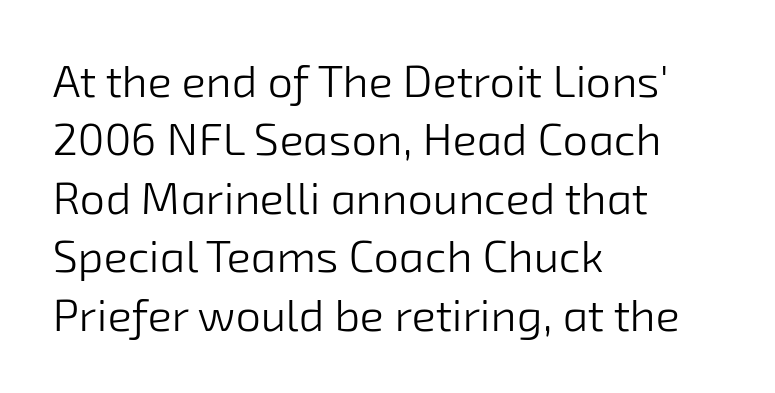
The image shows 45 px light sans-serif type; set left-aligned, normal line spacing (1.3x), normal letter spacing, not underlined; low stroke contrast and a medium x-height.
